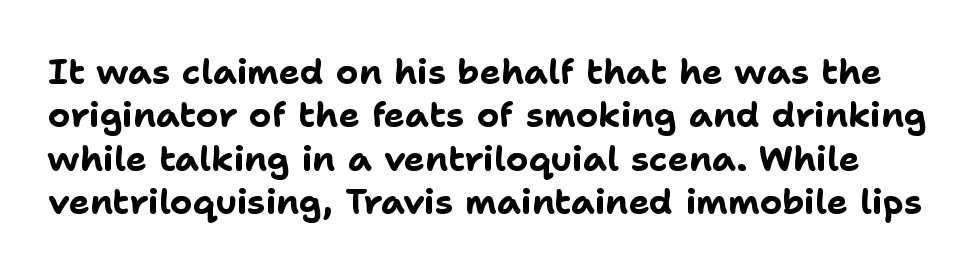
Q: Is the text bold? A: Yes.
Q: Is the text italic (slanted)? A: No, it is upright.
Q: Is the typeface a serif or a sans-serif typeface? A: Sans-serif.
Q: Is the text underlined? A: No.
Q: Is the spacing between letters normal or unusually wide? A: Normal.
Q: Width (condensed, normal, or wide)? A: Normal.
Q: Stroke contrast? A: Low.
Q: x-height? A: Medium.
Q: Monospaced? A: No.
